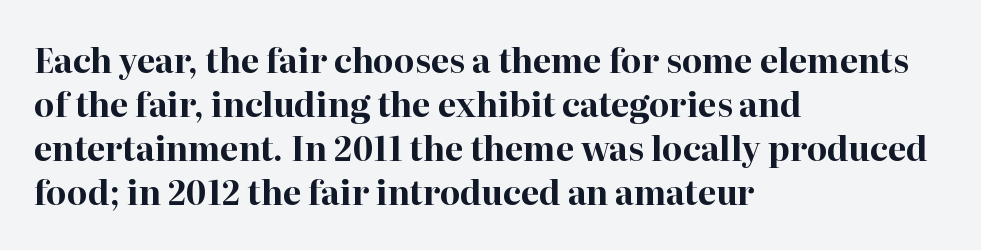
{"serif": "yes", "italic": "no", "bold": "yes", "weight": "bold", "width": "normal", "stroke_contrast": "high", "x_height": "medium", "monospaced": "no", "underline": "no", "align": "left", "line_spacing": "normal", "line_spacing_ratio": 1.33, "letter_spacing": "normal", "letter_spacing_em": 0.0, "glyph_px": 33}
